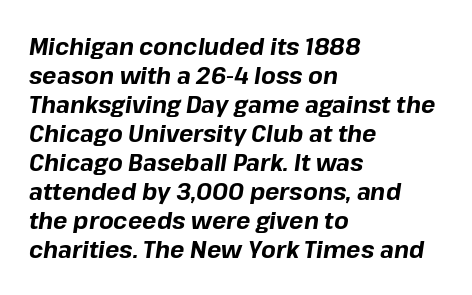
The passage is arranged the way most books set body copy — flush left. This rendering leaves character spacing at its baseline value. The glyphs look as if they've been sheared to an angle. Heavy-handed strokes throughout: this text is bold. Descenders hang freely into open space.
